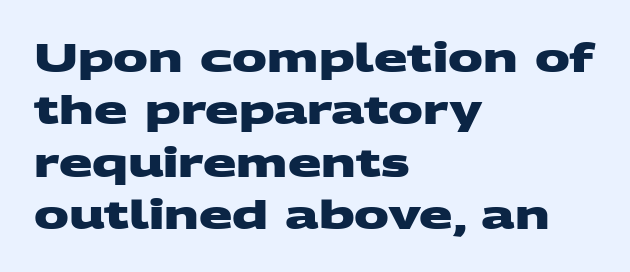
The image shows 39 px heavy, wide sans-serif type; set left-aligned, normal line spacing (1.34x), normal letter spacing, not underlined; medium stroke contrast and a large x-height.
